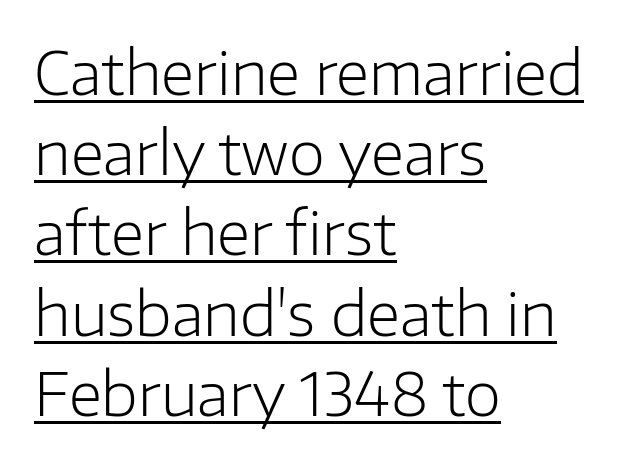
Q: Is the text bold? A: No.
Q: Is the text italic (slanted)? A: No, it is upright.
Q: Is the typeface a serif or a sans-serif typeface? A: Sans-serif.
Q: Is the text underlined? A: Yes.
Q: How is the paragraph aligned? A: Left-aligned.
Q: Is the spacing between letters normal or unusually wide? A: Normal.
Q: Is the spacing between lines tight, normal or loose? A: Normal.
Q: Width (condensed, normal, or wide)? A: Normal.
Q: Stroke contrast? A: Low.
Q: x-height? A: Medium.
Q: Monospaced? A: No.
